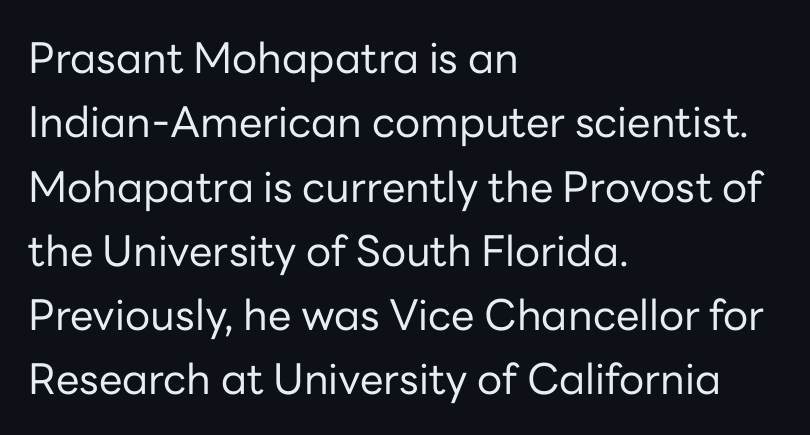
{"serif": "no", "italic": "no", "bold": "no", "weight": "regular", "width": "normal", "stroke_contrast": "low", "x_height": "medium", "monospaced": "no", "underline": "no", "align": "left", "line_spacing": "normal", "line_spacing_ratio": 1.53, "letter_spacing": "normal", "letter_spacing_em": 0.0, "glyph_px": 42}
